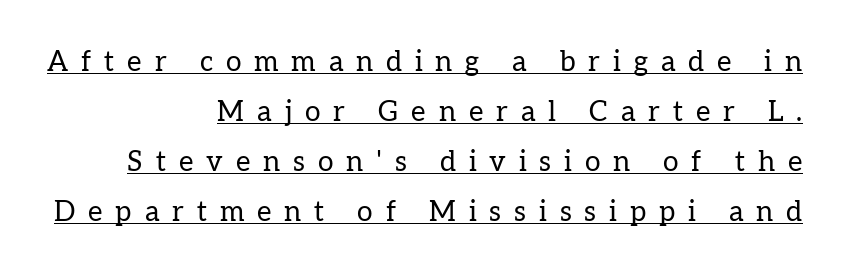
{"serif": "yes", "italic": "no", "bold": "no", "weight": "regular", "width": "normal", "stroke_contrast": "low", "x_height": "medium", "monospaced": "no", "underline": "yes", "align": "right", "line_spacing_ratio": 1.78, "letter_spacing": "wide", "letter_spacing_em": 0.46, "glyph_px": 28}
